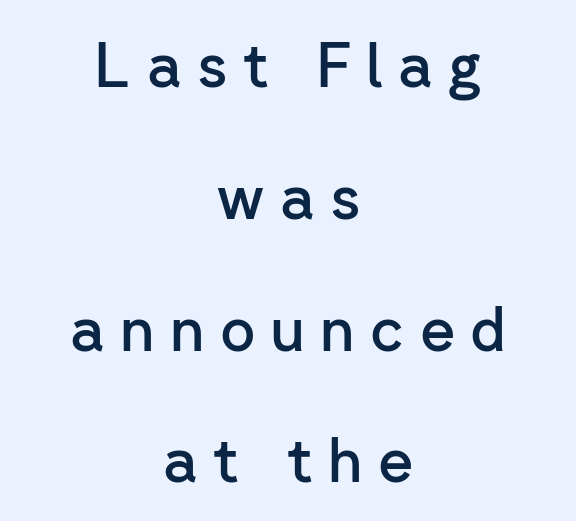
Q: Is the text bold? A: Semi-bold.
Q: Is the text italic (slanted)? A: No, it is upright.
Q: Is the typeface a serif or a sans-serif typeface? A: Sans-serif.
Q: Is the text underlined? A: No.
Q: How is the paragraph aligned? A: Centered.
Q: Is the spacing between letters normal or unusually wide? A: Unusually wide.
Q: Is the spacing between lines tight, normal or loose? A: Loose.
Q: Width (condensed, normal, or wide)? A: Normal.
Q: Stroke contrast? A: Low.
Q: x-height? A: Medium.
Q: Monospaced? A: No.
